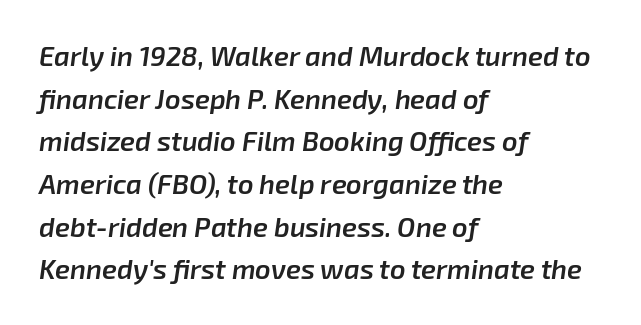
Q: Is the text bold? A: Semi-bold.
Q: Is the text italic (slanted)? A: Yes, it leans right by about 8 degrees.
Q: Is the text underlined? A: No.
Q: How is the paragraph aligned? A: Left-aligned.
Q: Is the spacing between letters normal or unusually wide? A: Normal.
Q: Is the spacing between lines tight, normal or loose? A: Normal.
